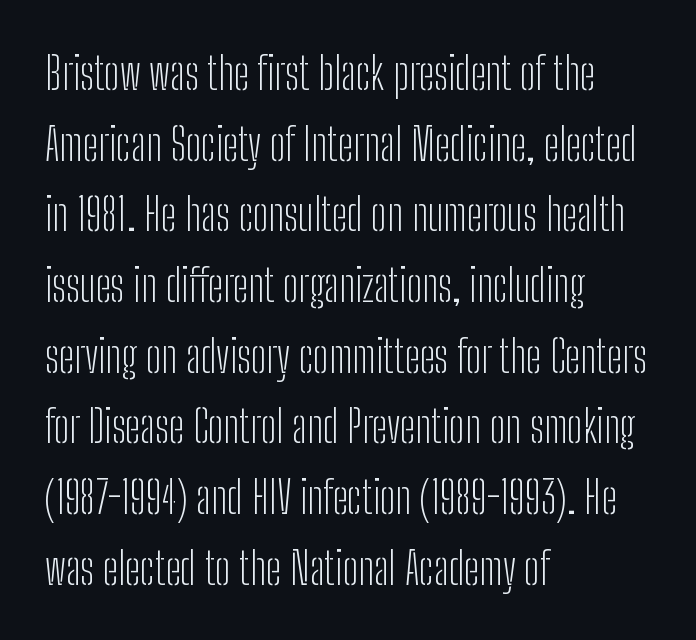
{"serif": "no", "italic": "no", "bold": "no", "weight": "light", "width": "condensed", "stroke_contrast": "low", "x_height": "medium", "monospaced": "no", "underline": "no", "align": "left", "line_spacing": "normal", "line_spacing_ratio": 1.57, "letter_spacing": "normal", "letter_spacing_em": 0.0, "glyph_px": 45}
